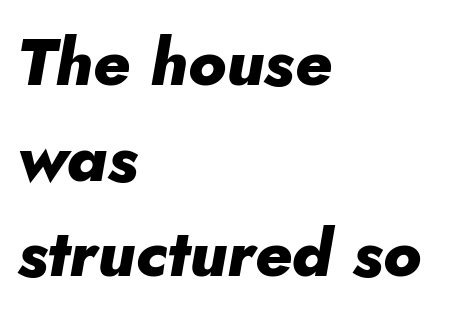
{"italic": "yes", "lean": "right", "slant_degrees": 10, "bold": "yes", "weight": "heavy", "width": "normal", "stroke_contrast": "low", "x_height": "small", "monospaced": "no", "underline": "no", "align": "left", "line_spacing": "normal", "line_spacing_ratio": 1.45, "letter_spacing": "normal", "letter_spacing_em": 0.0, "glyph_px": 66}
